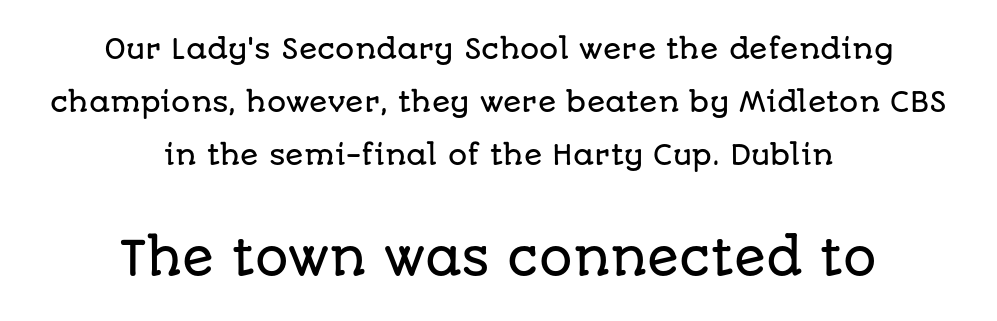
The image shows 47 px sans-serif type, upright; set centered, loose line spacing (1.96x), normal letter spacing, not underlined; the second (bottom) block is 1.74x larger; low stroke contrast and a large x-height.
